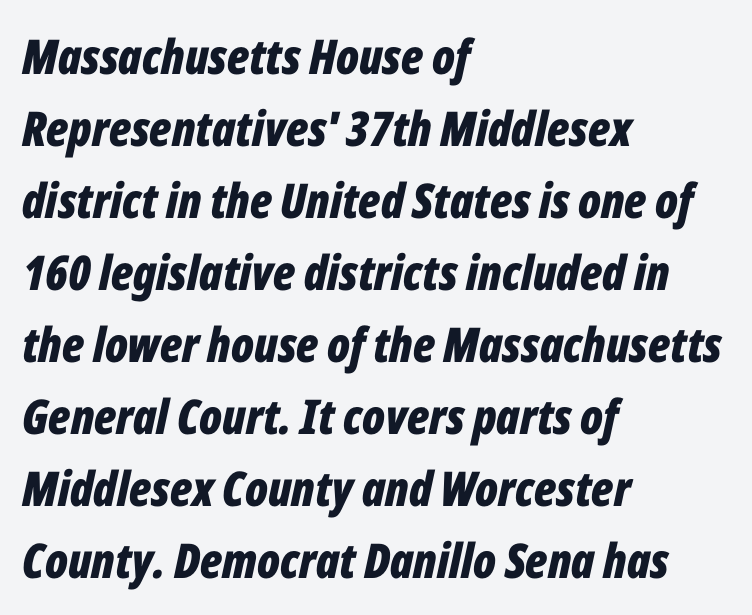
Q: Is the text bold? A: Yes.
Q: Is the text italic (slanted)? A: Yes, it leans right by about 12 degrees.
Q: Is the text underlined? A: No.
Q: How is the paragraph aligned? A: Left-aligned.
Q: Is the spacing between letters normal or unusually wide? A: Normal.
Q: Is the spacing between lines tight, normal or loose? A: Normal.
Q: Width (condensed, normal, or wide)? A: Condensed.
Q: Stroke contrast? A: Low.
Q: x-height? A: Medium.
Q: Monospaced? A: No.
